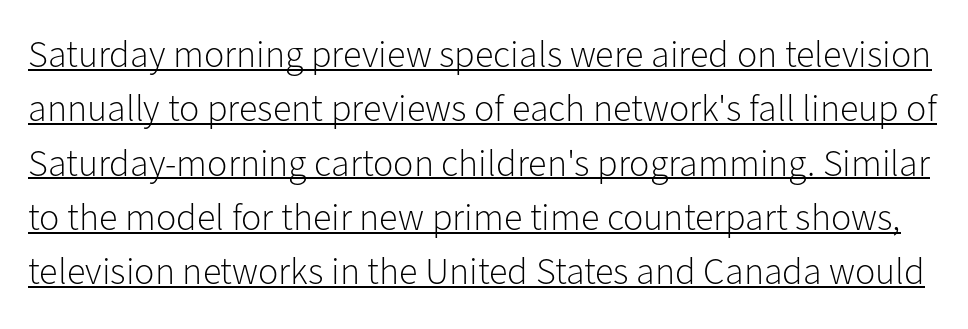
Typographically, this falls in the sans-serif category. The type sits square on the baseline with zero lean. Underline: present. A typesetter would call this zero additional tracking.
